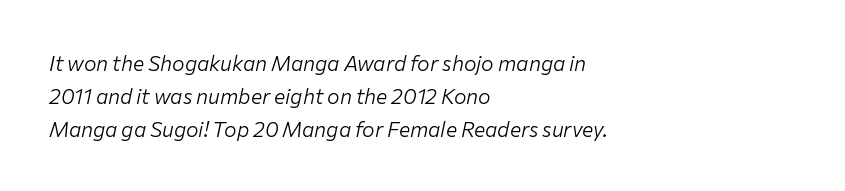
{"italic": "yes", "lean": "right", "slant_degrees": 12, "bold": "no", "underline": "no", "align": "left", "line_spacing": "normal", "line_spacing_ratio": 1.56, "letter_spacing": "normal", "letter_spacing_em": 0.0, "glyph_px": 21}
